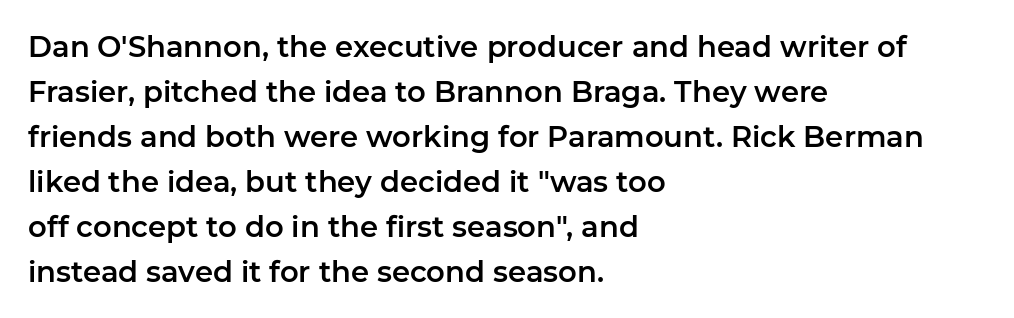
Q: Is the text italic (slanted)? A: No, it is upright.
Q: Is the typeface a serif or a sans-serif typeface? A: Sans-serif.
Q: Is the text underlined? A: No.
Q: How is the paragraph aligned? A: Left-aligned.
Q: Is the spacing between letters normal or unusually wide? A: Normal.
Q: Is the spacing between lines tight, normal or loose? A: Normal.
Q: Width (condensed, normal, or wide)? A: Normal.
Q: Stroke contrast? A: Low.
Q: x-height? A: Medium.
Q: Monospaced? A: No.
